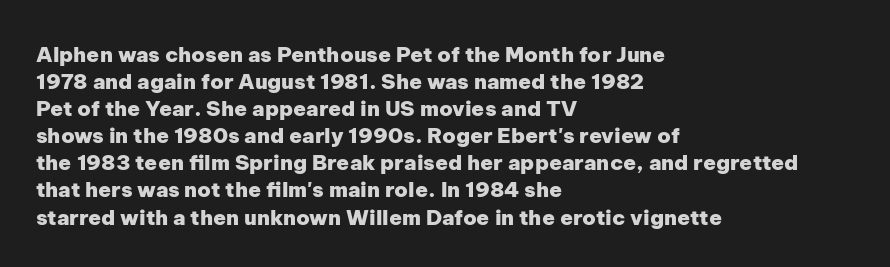
{"italic": "no", "bold": "yes", "underline": "no", "align": "left", "line_spacing": "normal", "line_spacing_ratio": 1.29, "letter_spacing": "normal", "letter_spacing_em": 0.0, "glyph_px": 21}
